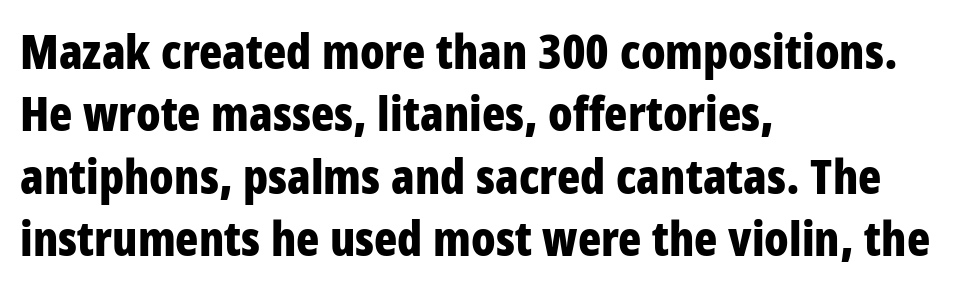
Q: Is the text bold? A: Yes.
Q: Is the text italic (slanted)? A: No, it is upright.
Q: Is the typeface a serif or a sans-serif typeface? A: Sans-serif.
Q: Is the text underlined? A: No.
Q: How is the paragraph aligned? A: Left-aligned.
Q: Is the spacing between letters normal or unusually wide? A: Normal.
Q: Is the spacing between lines tight, normal or loose? A: Normal.
Q: Width (condensed, normal, or wide)? A: Condensed.
Q: Stroke contrast? A: Low.
Q: x-height? A: Large.
Q: Monospaced? A: No.
